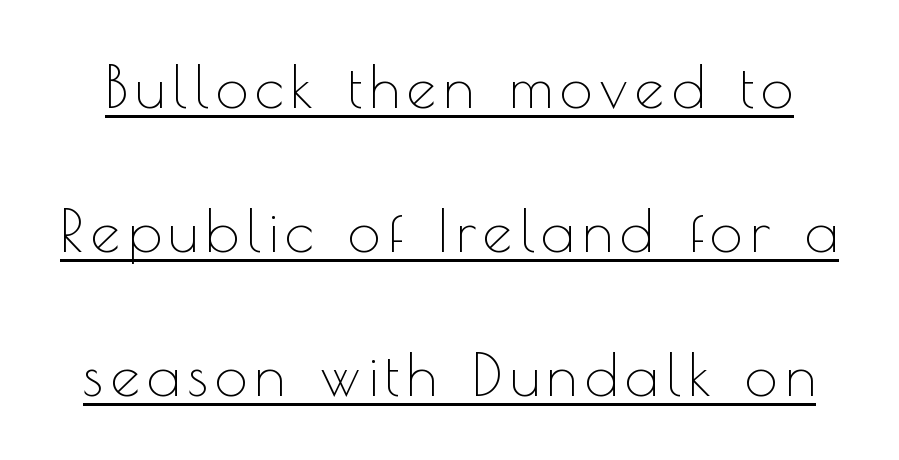
The image shows 59 px thin sans-serif type, upright; set loose line spacing (2.44x), underlined; a small x-height.
